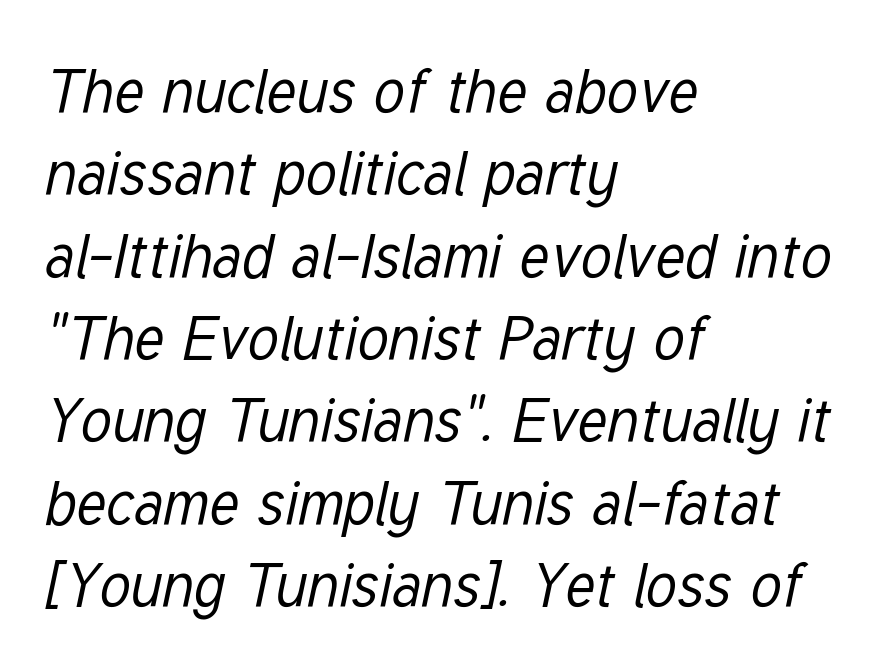
{"italic": "yes", "lean": "right", "slant_degrees": 12, "bold": "no", "weight": "regular", "width": "condensed", "stroke_contrast": "low", "x_height": "medium", "monospaced": "no", "underline": "no", "align": "left", "line_spacing": "normal", "line_spacing_ratio": 1.35, "letter_spacing": "normal", "letter_spacing_em": 0.0, "glyph_px": 61}
